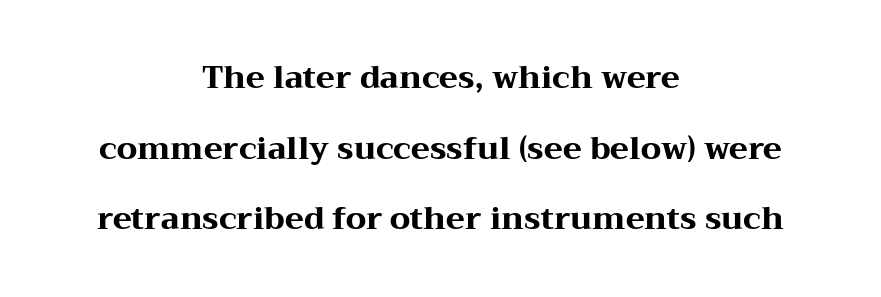
Q: Is the text bold? A: Yes.
Q: Is the text italic (slanted)? A: No, it is upright.
Q: Is the typeface a serif or a sans-serif typeface? A: Serif.
Q: Is the text underlined? A: No.
Q: How is the paragraph aligned? A: Centered.
Q: Is the spacing between letters normal or unusually wide? A: Normal.
Q: Is the spacing between lines tight, normal or loose? A: Loose.
Q: Width (condensed, normal, or wide)? A: Wide.
Q: Stroke contrast? A: Medium.
Q: x-height? A: Medium.
Q: Monospaced? A: No.
